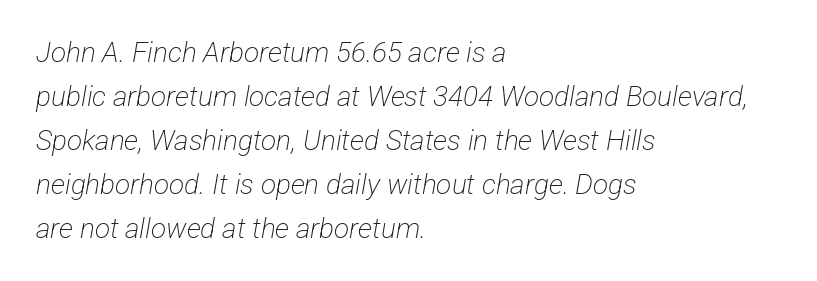
The image shows 28 px light, condensed sans-serif type; set left-aligned, normal line spacing (1.57x), normal letter spacing, not underlined; low stroke contrast and a medium x-height.
